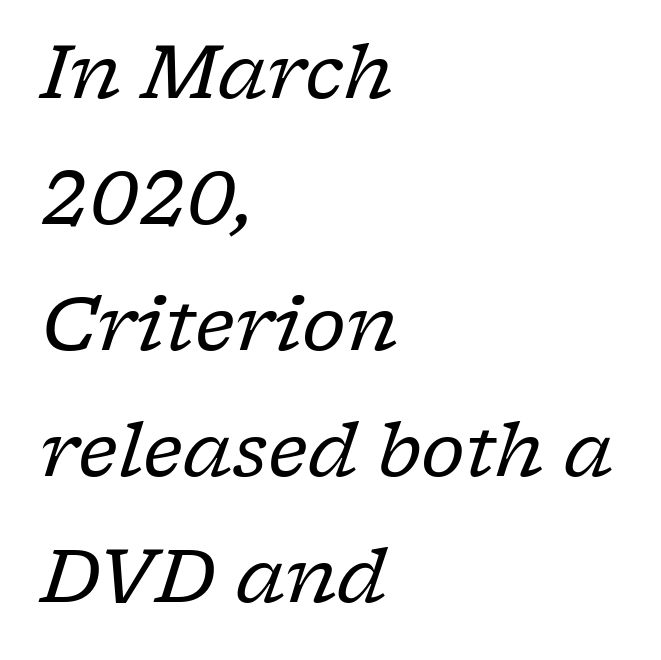
The image shows 75 px regular-weight serif type, italic (leaning right); set left-aligned, normal line spacing (1.68x), normal letter spacing, not underlined; low stroke contrast and a medium x-height.
